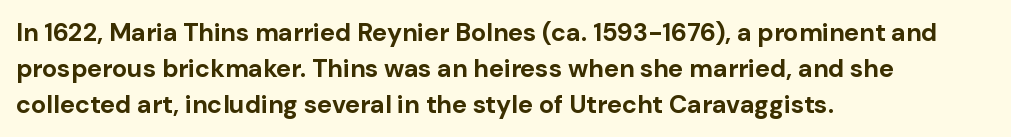
The image shows 25 px bold type, upright; set left-aligned, normal line spacing (1.44x), normal letter spacing, not underlined.
